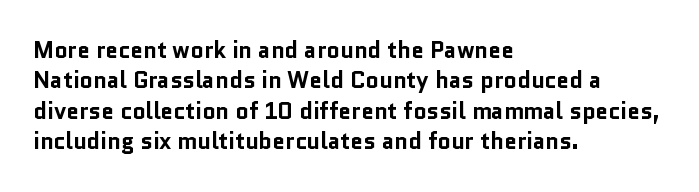
The image shows 23 px bold type, upright; set left-aligned, normal line spacing (1.32x), normal letter spacing, not underlined.
